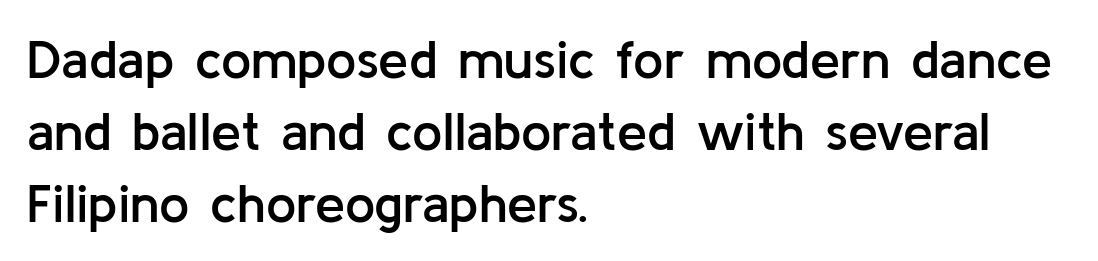
Q: Is the text bold? A: Semi-bold.
Q: Is the text italic (slanted)? A: No, it is upright.
Q: Is the typeface a serif or a sans-serif typeface? A: Sans-serif.
Q: Is the text underlined? A: No.
Q: How is the paragraph aligned? A: Left-aligned.
Q: Is the spacing between letters normal or unusually wide? A: Normal.
Q: Is the spacing between lines tight, normal or loose? A: Normal.
Q: Width (condensed, normal, or wide)? A: Normal.
Q: Stroke contrast? A: Low.
Q: x-height? A: Medium.
Q: Monospaced? A: No.
